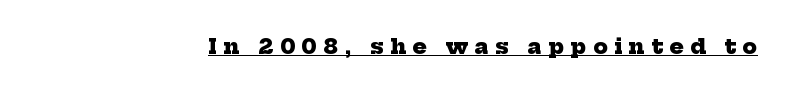
{"bold": "yes", "underline": "yes", "letter_spacing": "wide", "letter_spacing_em": 0.31, "glyph_px": 21}
